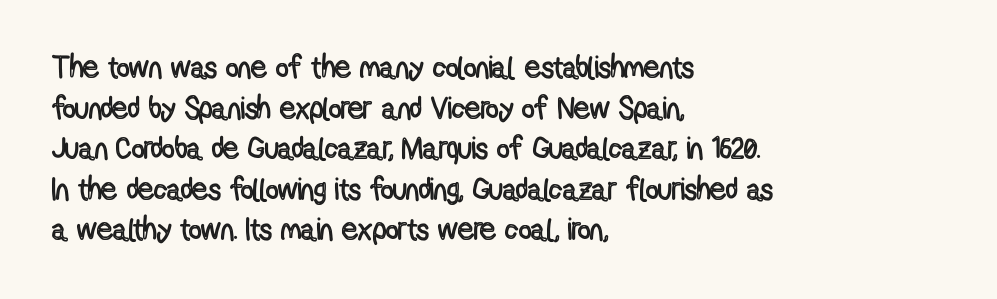
{"italic": "no", "width": "condensed", "x_height": "medium", "monospaced": "no", "underline": "no", "align": "left", "line_spacing": "normal", "line_spacing_ratio": 1.31, "letter_spacing": "normal", "letter_spacing_em": 0.0, "glyph_px": 31}
